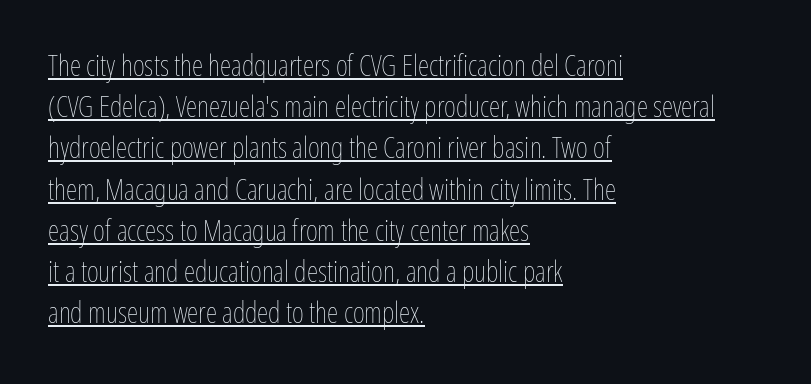
Q: Is the text bold? A: No.
Q: Is the text italic (slanted)? A: No, it is upright.
Q: Is the text underlined? A: Yes.
Q: How is the paragraph aligned? A: Left-aligned.
Q: Is the spacing between letters normal or unusually wide? A: Normal.
Q: Is the spacing between lines tight, normal or loose? A: Normal.
Q: Width (condensed, normal, or wide)? A: Condensed.
Q: Stroke contrast? A: Low.
Q: x-height? A: Medium.
Q: Monospaced? A: No.
